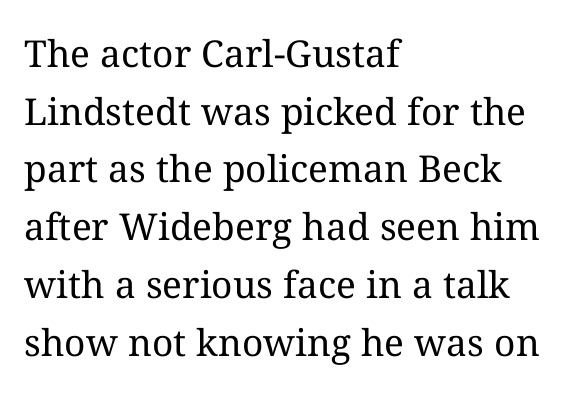
Q: Is the text bold? A: No.
Q: Is the text italic (slanted)? A: No, it is upright.
Q: Is the text underlined? A: No.
Q: How is the paragraph aligned? A: Left-aligned.
Q: Is the spacing between letters normal or unusually wide? A: Normal.
Q: Is the spacing between lines tight, normal or loose? A: Normal.
Q: Width (condensed, normal, or wide)? A: Normal.
Q: Stroke contrast? A: Medium.
Q: x-height? A: Medium.
Q: Monospaced? A: No.
